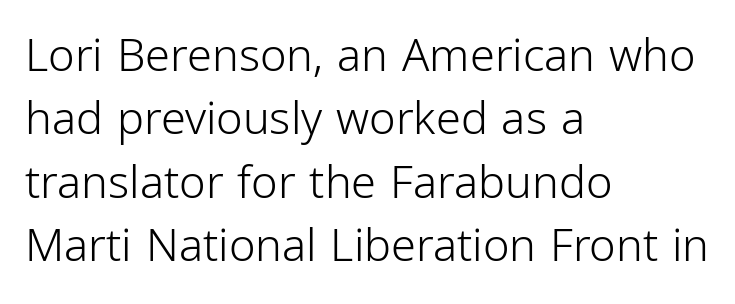
{"serif": "no", "italic": "no", "bold": "no", "weight": "light", "width": "condensed", "stroke_contrast": "low", "x_height": "medium", "monospaced": "no", "underline": "no", "align": "left", "line_spacing": "normal", "line_spacing_ratio": 1.41, "letter_spacing": "normal", "letter_spacing_em": 0.0, "glyph_px": 45}
